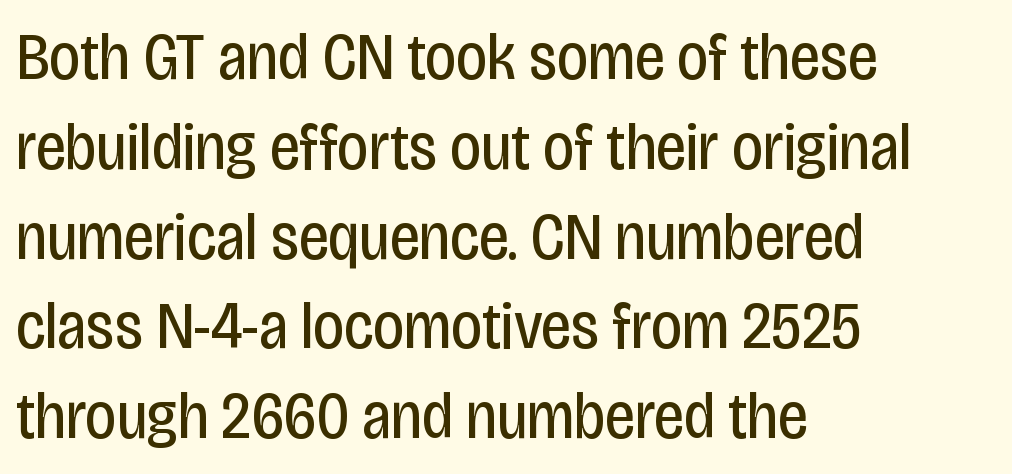
Q: Is the text bold? A: No.
Q: Is the text italic (slanted)? A: No, it is upright.
Q: Is the typeface a serif or a sans-serif typeface? A: Sans-serif.
Q: Is the text underlined? A: No.
Q: How is the paragraph aligned? A: Left-aligned.
Q: Is the spacing between letters normal or unusually wide? A: Normal.
Q: Is the spacing between lines tight, normal or loose? A: Normal.
Q: Width (condensed, normal, or wide)? A: Condensed.
Q: Stroke contrast? A: Low.
Q: x-height? A: Large.
Q: Monospaced? A: No.
